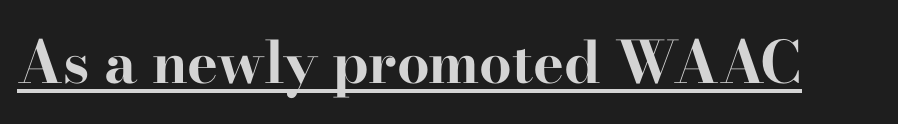
These lines are rendered in a variable-pitch font. Yep, those are serifs on the letters. A rule runs beneath these lines of type. Spacing between characters is what you'd get straight out of the box.
